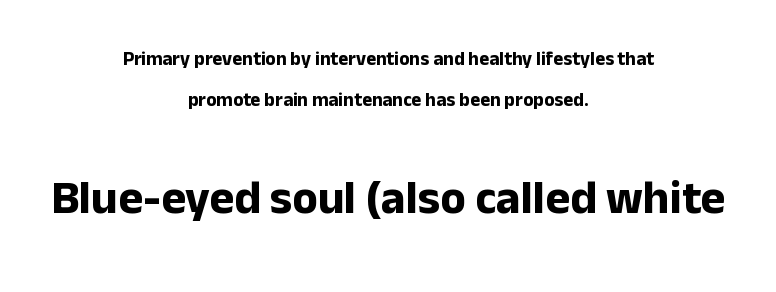
The letters in the lower block stand taller than those in the block above. Summary of vertical rhythm: relaxed, with wide interline spacing. Chunky letters — that's bold for sure. This rendering leaves character spacing at its baseline value. Every character sits straight up, as roman type does. The paragraph has two soft edges and a firm central axis.
